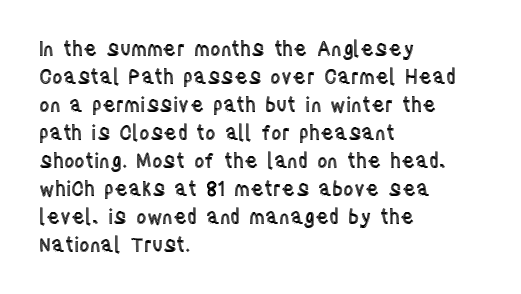
Q: Is the text italic (slanted)? A: No, it is upright.
Q: Is the text underlined? A: No.
Q: How is the paragraph aligned? A: Left-aligned.
Q: Is the spacing between letters normal or unusually wide? A: Normal.
Q: Is the spacing between lines tight, normal or loose? A: Normal.
